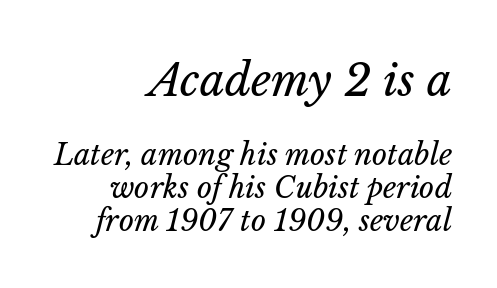
The typesetter chose a ragged-left arrangement here. The strip under each line holds only bare page. Size hierarchy here favors the leading block over the trailing one. This sample has the flowing, uneven cadence of proportional lettering. There's an unmistakable incline to the writing here. The tracking reads as untouched default to a designer's eye.
